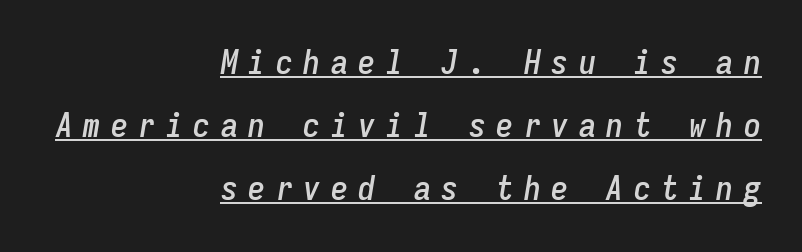
You can see a thin bar hugging the bottom of the glyphs. Visually the block forms a straight wall on the right and a jagged coastline on the left. A typesetter would mark this as italic. Characters follow at a spacing far wider than the type designer built in. The letters march in equal steps, a hallmark of fixed-pitch type.
